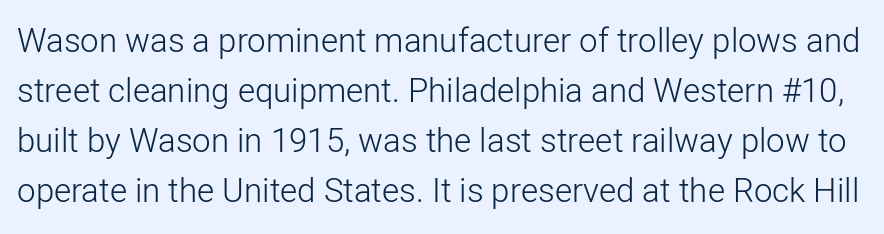
Q: Is the text bold? A: No.
Q: Is the text italic (slanted)? A: No, it is upright.
Q: Is the typeface a serif or a sans-serif typeface? A: Sans-serif.
Q: Is the text underlined? A: No.
Q: Is the spacing between letters normal or unusually wide? A: Normal.
Q: Is the spacing between lines tight, normal or loose? A: Normal.
Q: Width (condensed, normal, or wide)? A: Normal.
Q: Stroke contrast? A: Low.
Q: x-height? A: Medium.
Q: Monospaced? A: No.
